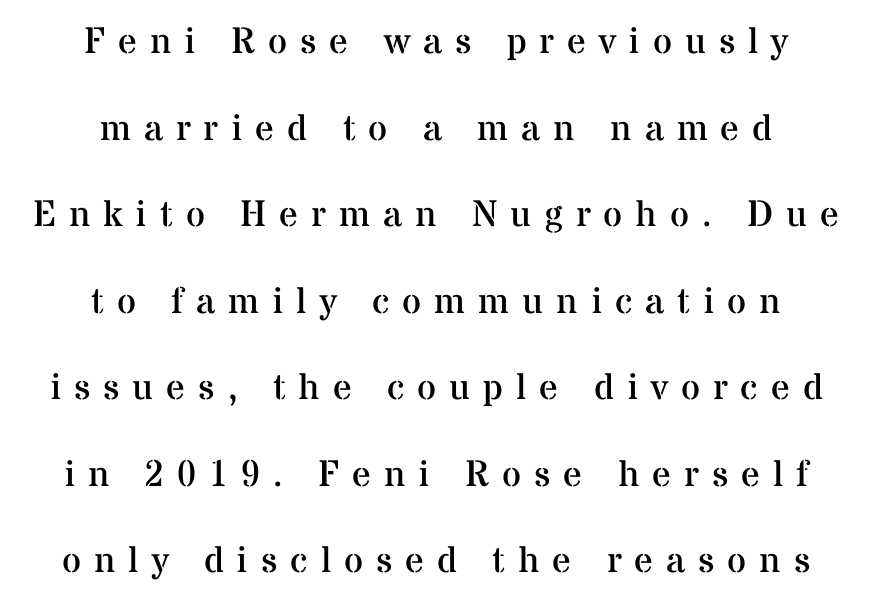
Summary of vertical rhythm: relaxed, with wide interline spacing. Weight class: somewhere from thin through regular. Layout note: lines centered. The rendering uses natural spacing where letterforms have individual widths. You could only call the tracking loose — the letters float apart.
